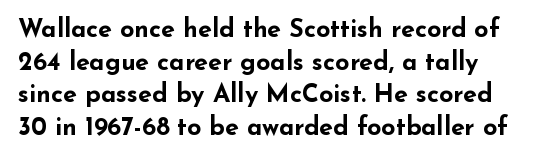
Q: Is the text bold? A: Yes.
Q: Is the text italic (slanted)? A: No, it is upright.
Q: Is the text underlined? A: No.
Q: Is the spacing between letters normal or unusually wide? A: Normal.
Q: Is the spacing between lines tight, normal or loose? A: Normal.
